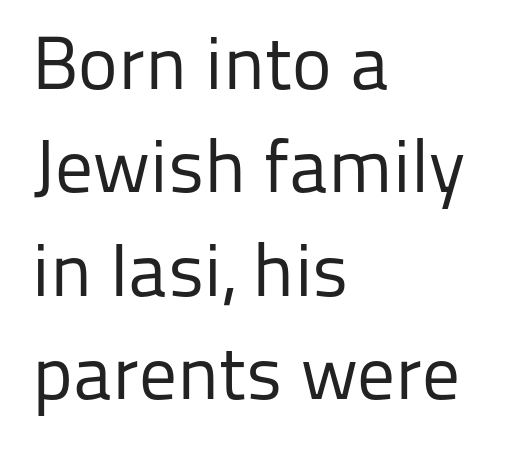
The lines are quadded left. The space between consecutive lines is moderate. Words appear dense and cohesive because spacing is normal. Honestly, there is no underline to notice here at all. This is sans-serif lettering, the kind often seen on screens and signage.
